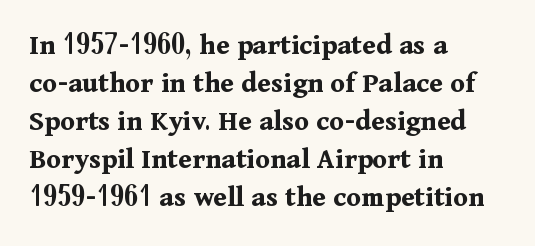
The image shows 30 px bold serif type, upright; set left-aligned, normal line spacing (1.27x), normal letter spacing, not underlined; medium stroke contrast and a medium x-height.
